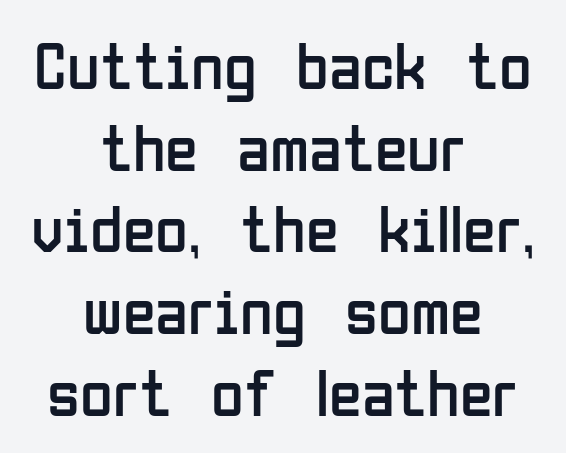
{"serif": "no", "italic": "no", "bold": "no", "weight": "regular", "width": "condensed", "stroke_contrast": "low", "x_height": "medium", "monospaced": "no", "underline": "no", "align": "center", "line_spacing_ratio": 1.22, "letter_spacing": "normal", "letter_spacing_em": 0.0, "glyph_px": 67}
